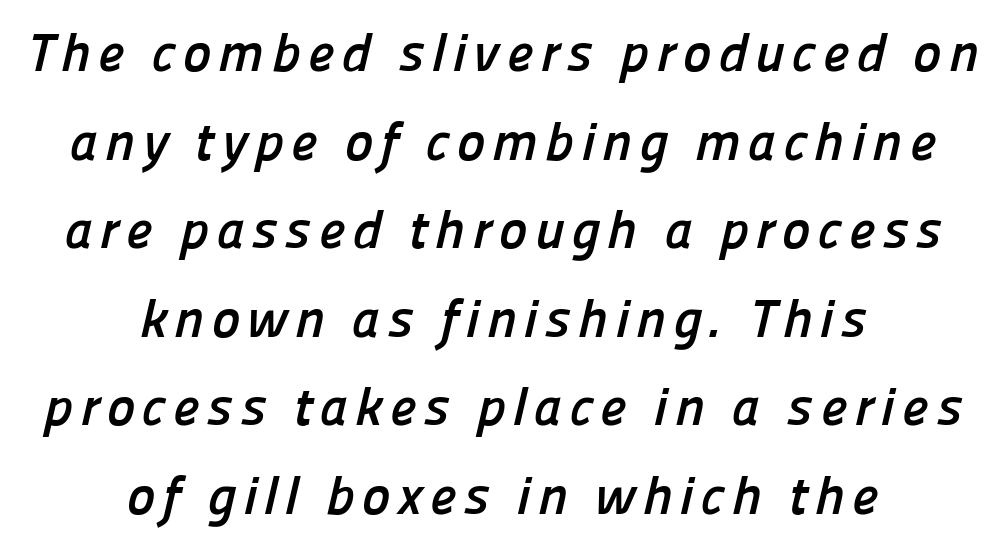
Q: Is the text bold? A: Yes.
Q: Is the typeface a serif or a sans-serif typeface? A: Sans-serif.
Q: Is the text underlined? A: No.
Q: How is the paragraph aligned? A: Centered.
Q: Is the spacing between lines tight, normal or loose? A: Normal.
Q: Width (condensed, normal, or wide)? A: Normal.
Q: Stroke contrast? A: Low.
Q: x-height? A: Medium.
Q: Monospaced? A: No.
